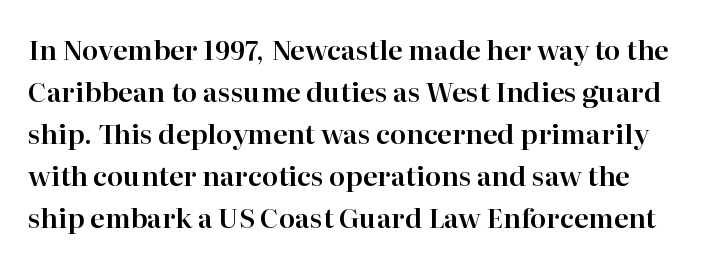
{"italic": "no", "underline": "no", "line_spacing": "normal", "line_spacing_ratio": 1.56, "letter_spacing": "normal", "letter_spacing_em": 0.0, "glyph_px": 27}
